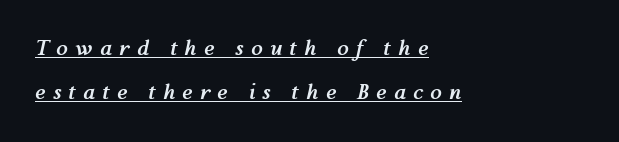
The image shows 21 px bold type, italic (leaning right); set left-aligned, loose line spacing (2.11x), unusually wide letter spacing (+0.35 em), underlined.
